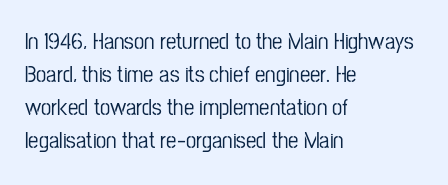
The block of text has a typical density, with ordinary space between rows. Tracking here is standard; glyphs follow each other at the usual distance. The strip under each line holds only bare page. The lettering holds an erect, upright posture throughout. Teacher's note: observe the even left margin — that is flush-left alignment.
